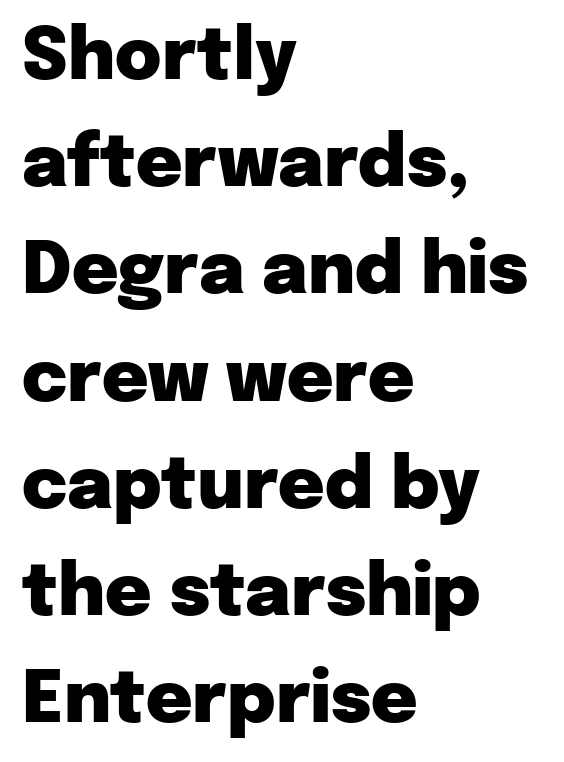
Serif or sans? Sans — the stroke terminals are bare. Nobody drew a line under any word here. The letters advance in unequal steps, a hallmark of proportional type. Set as a true bold cut, around the 700 mark.
